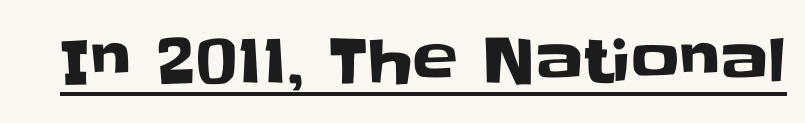
Letter spacing: default. Is this a fixed-width face? No — the glyphs have proportional, varying widths. This sample uses a sans-serif face. Every character sits straight up, as roman type does. The passage shown is underscored from start to finish.
